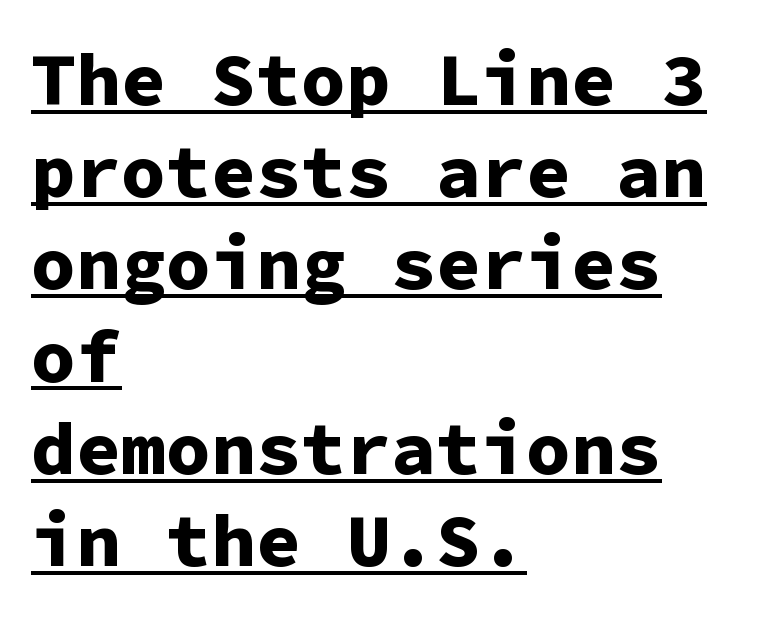
Q: Is the text bold? A: Yes.
Q: Is the text italic (slanted)? A: No, it is upright.
Q: Is the typeface a serif or a sans-serif typeface? A: Sans-serif.
Q: Is the text underlined? A: Yes.
Q: How is the paragraph aligned? A: Left-aligned.
Q: Is the spacing between letters normal or unusually wide? A: Normal.
Q: Width (condensed, normal, or wide)? A: Normal.
Q: Stroke contrast? A: Low.
Q: x-height? A: Medium.
Q: Monospaced? A: Yes.
